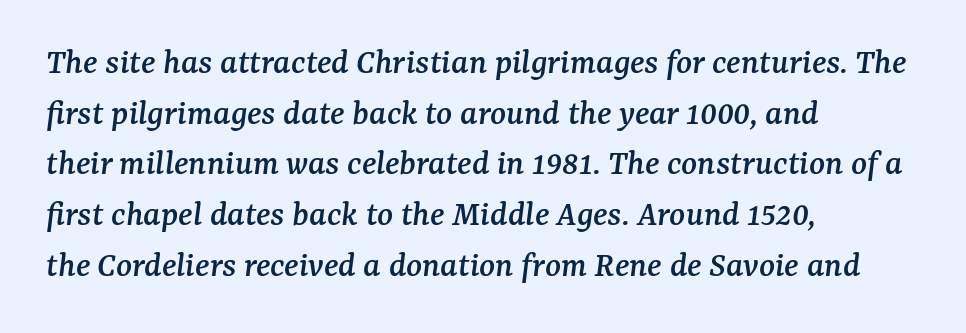
The image shows 37 px serif type, italic (leaning right); set left-aligned, normal line spacing (1.37x), normal letter spacing, not underlined; medium stroke contrast and a medium x-height.
